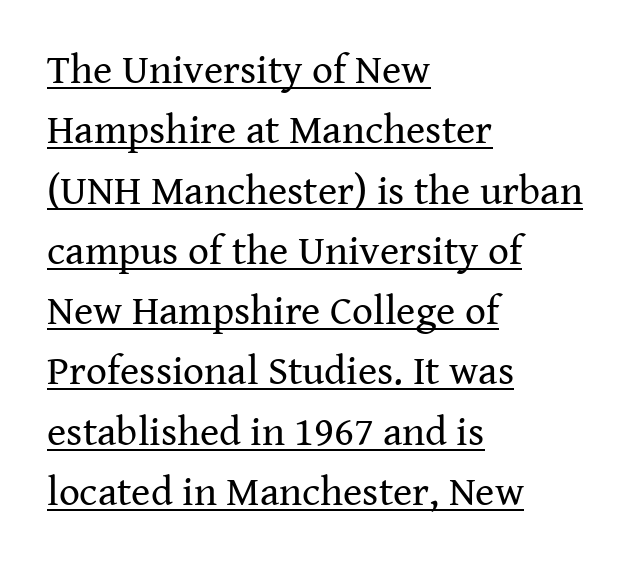
{"serif": "yes", "italic": "no", "bold": "no", "weight": "regular", "width": "normal", "stroke_contrast": "medium", "x_height": "medium", "monospaced": "no", "underline": "yes", "align": "left", "line_spacing": "normal", "line_spacing_ratio": 1.47, "letter_spacing": "normal", "letter_spacing_em": 0.0, "glyph_px": 41}
